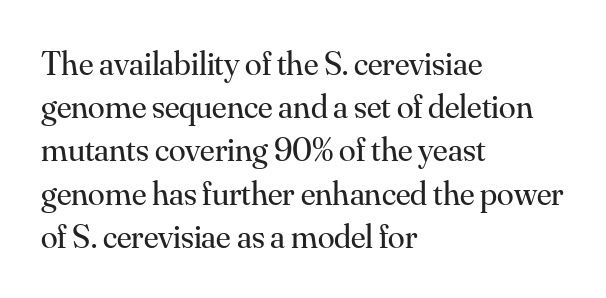
Q: Is the text bold? A: No.
Q: Is the text italic (slanted)? A: No, it is upright.
Q: Is the typeface a serif or a sans-serif typeface? A: Serif.
Q: Is the text underlined? A: No.
Q: How is the paragraph aligned? A: Left-aligned.
Q: Is the spacing between letters normal or unusually wide? A: Normal.
Q: Is the spacing between lines tight, normal or loose? A: Normal.
Q: Width (condensed, normal, or wide)? A: Normal.
Q: Stroke contrast? A: Medium.
Q: x-height? A: Small.
Q: Monospaced? A: No.
